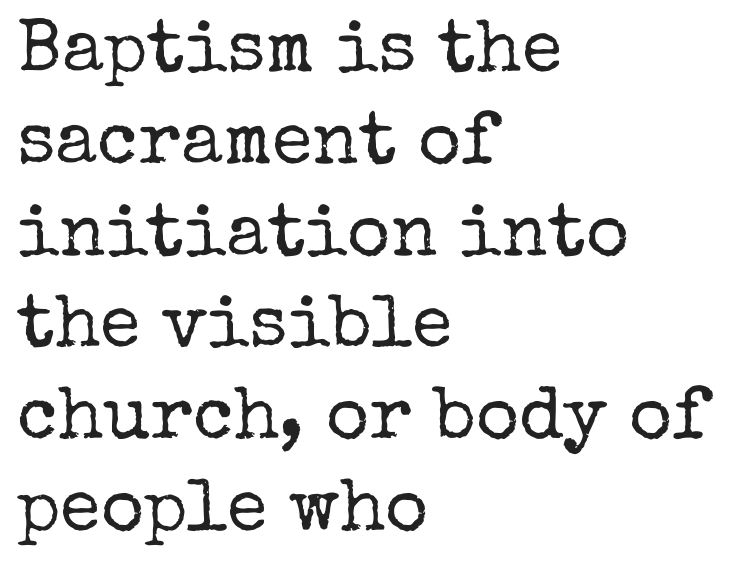
This sample uses plain, unmodified letter spacing. The foot of each line stays bare and open. This sample uses an upright cut, with every glyph sitting square on the baseline. Is the block centered? No — it sits flush against the left margin. Varying glyph widths throughout — classic text-font behaviour. Font category for this specimen: serif.
